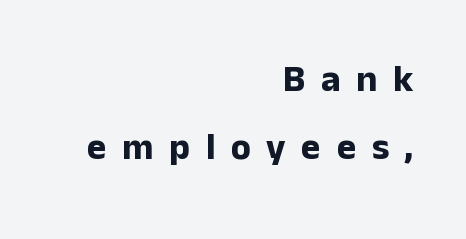
Q: Is the text bold? A: Yes.
Q: Is the text italic (slanted)? A: No, it is upright.
Q: Is the typeface a serif or a sans-serif typeface? A: Sans-serif.
Q: Is the text underlined? A: No.
Q: How is the paragraph aligned? A: Right-aligned.
Q: Is the spacing between letters normal or unusually wide? A: Unusually wide.
Q: Width (condensed, normal, or wide)? A: Normal.
Q: Stroke contrast? A: Low.
Q: x-height? A: Medium.
Q: Monospaced? A: No.
